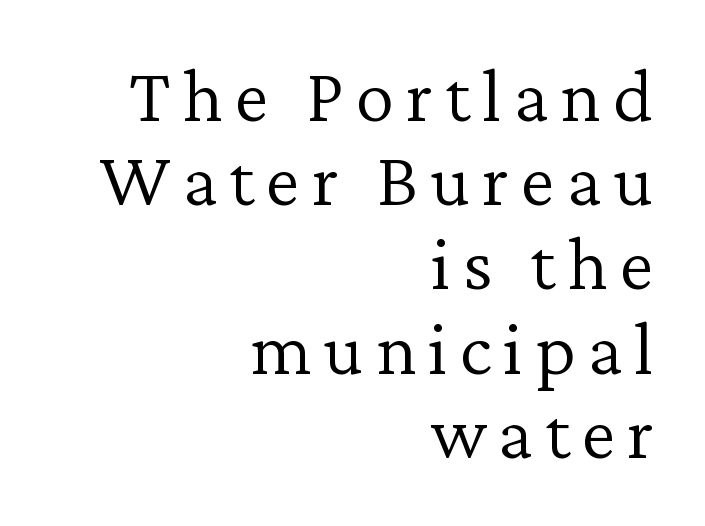
Stems and bowls with no extra thickness — not bold. A typesetter would call this proportional, since set widths differ per character. What kind of face is this? One with serifs. Upright lettering throughout.
